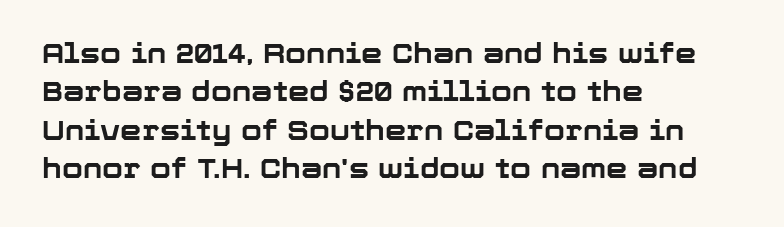
The image shows 27 px bold type, upright; set left-aligned, normal line spacing (1.42x), normal letter spacing, not underlined.
